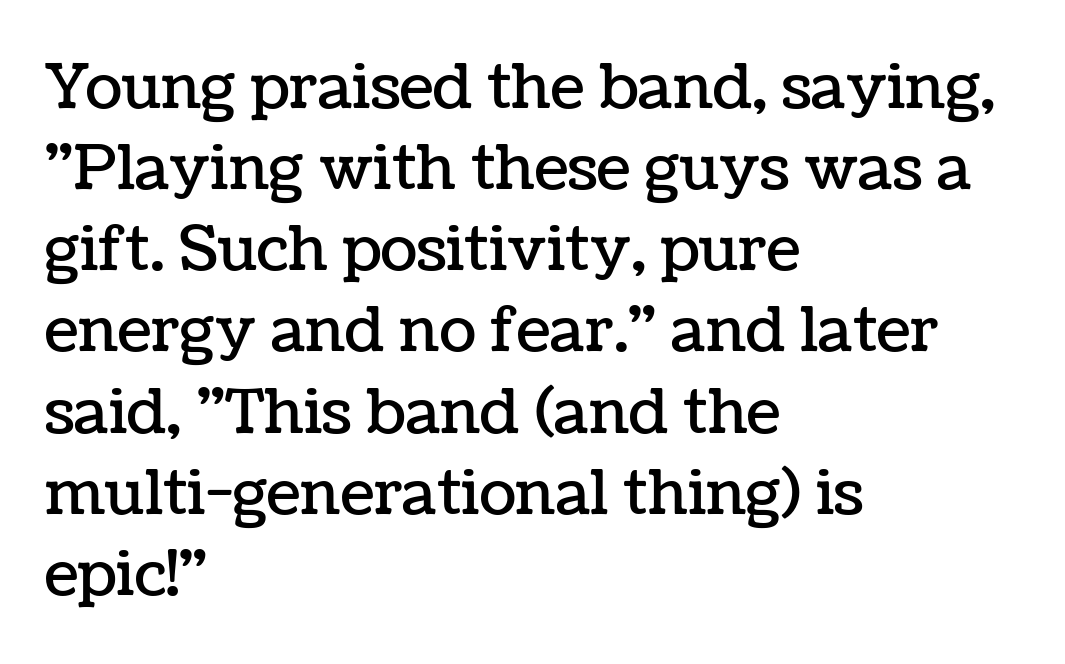
{"italic": "no", "width": "normal", "stroke_contrast": "low", "x_height": "medium", "monospaced": "no", "underline": "no", "align": "left", "line_spacing": "normal", "line_spacing_ratio": 1.33, "letter_spacing": "normal", "letter_spacing_em": 0.0, "glyph_px": 61}
